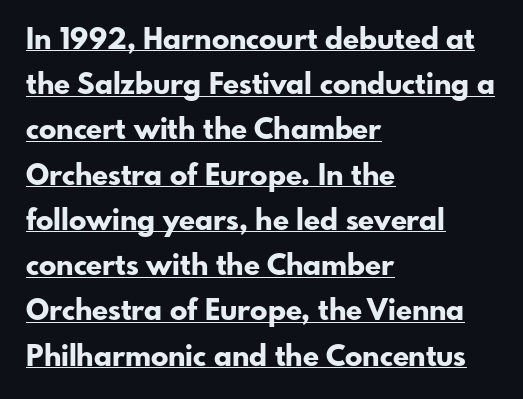
Stroke terminals: plain, sans-serif. The horizontal fit of the characters is conventional and even. You'd pick this weight for a headline — it's a proper bold. This block has exactly the height ordinary leading produces.
